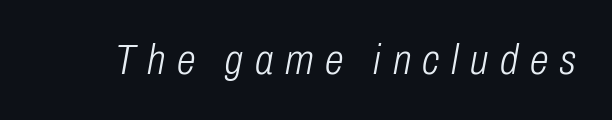
The image shows 43 px light, condensed type, italic (leaning right); set unusually wide letter spacing (+0.27 em), not underlined; low stroke contrast and a medium x-height.
